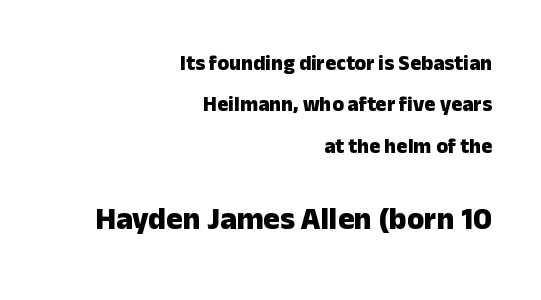
Q: Is the text bold? A: Yes.
Q: Is the text italic (slanted)? A: No, it is upright.
Q: Is the typeface a serif or a sans-serif typeface? A: Sans-serif.
Q: Is the text underlined? A: No.
Q: How is the paragraph aligned? A: Right-aligned.
Q: Is the spacing between letters normal or unusually wide? A: Normal.
Q: Is the spacing between lines tight, normal or loose? A: Loose.
Q: Which block of text is set in a larger size, the first (top) or the second (bottom)? A: The second (bottom) one.
Q: Width (condensed, normal, or wide)? A: Normal.
Q: Stroke contrast? A: Low.
Q: x-height? A: Medium.
Q: Monospaced? A: No.
